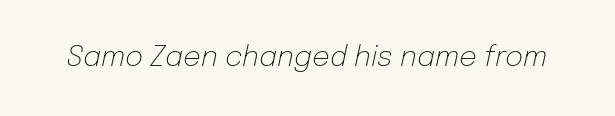
{"italic": "yes", "lean": "right", "slant_degrees": 12, "bold": "no", "weight": "light", "width": "normal", "stroke_contrast": "low", "x_height": "medium", "monospaced": "no", "underline": "no", "letter_spacing": "normal", "letter_spacing_em": 0.0, "glyph_px": 28}
